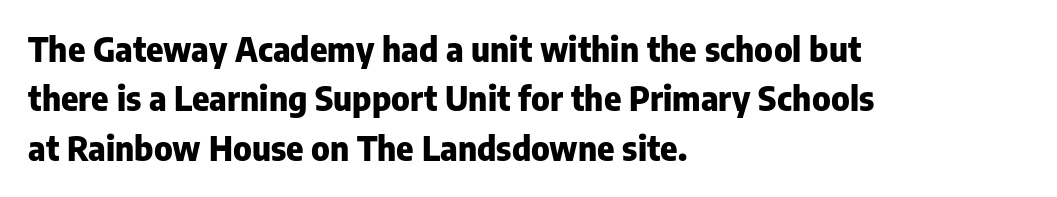
{"serif": "no", "italic": "no", "bold": "yes", "weight": "heavy", "width": "normal", "stroke_contrast": "low", "x_height": "medium", "monospaced": "no", "underline": "no", "align": "left", "line_spacing": "normal", "line_spacing_ratio": 1.5, "letter_spacing": "normal", "letter_spacing_em": 0.0, "glyph_px": 33}
